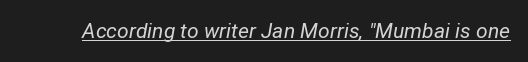
{"italic": "yes", "lean": "right", "slant_degrees": 12, "bold": "no", "underline": "yes", "letter_spacing": "normal", "letter_spacing_em": 0.0, "glyph_px": 21}
